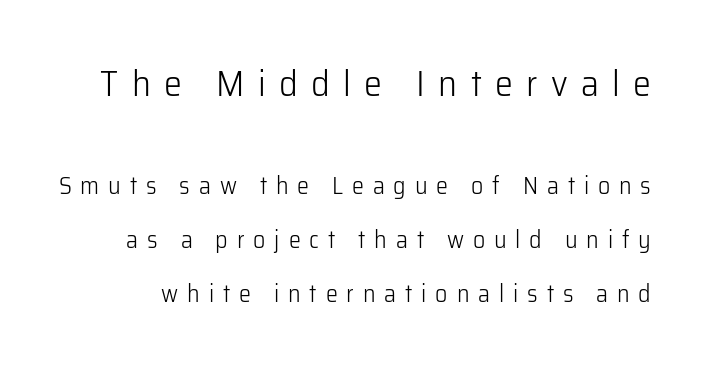
The image shows 36 px light sans-serif type, upright; set loose line spacing (2.27x), unusually wide letter spacing (+0.37 em), not underlined; the first (top) block is 1.5x larger; low stroke contrast and a medium x-height.
